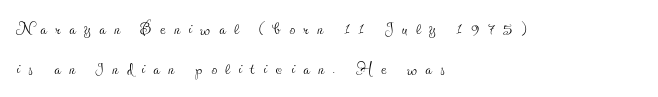
The image shows 23 px text type; set left-aligned, line spacing 1.74x, unusually wide letter spacing (+0.38 em), not underlined.
